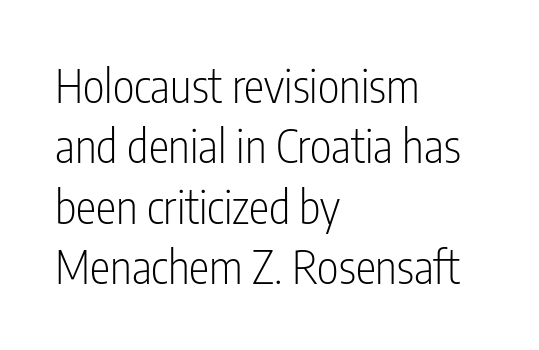
{"serif": "no", "italic": "no", "bold": "no", "weight": "light", "width": "condensed", "stroke_contrast": "low", "x_height": "medium", "monospaced": "no", "underline": "no", "align": "left", "line_spacing": "normal", "line_spacing_ratio": 1.31, "letter_spacing": "normal", "letter_spacing_em": 0.0, "glyph_px": 46}
